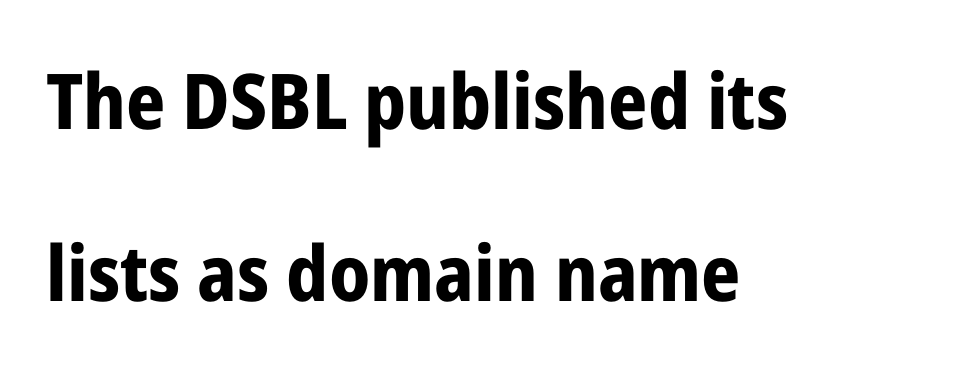
Q: Is the text bold? A: Yes.
Q: Is the text italic (slanted)? A: No, it is upright.
Q: Is the typeface a serif or a sans-serif typeface? A: Sans-serif.
Q: Is the text underlined? A: No.
Q: How is the paragraph aligned? A: Left-aligned.
Q: Is the spacing between letters normal or unusually wide? A: Normal.
Q: Is the spacing between lines tight, normal or loose? A: Loose.
Q: Width (condensed, normal, or wide)? A: Condensed.
Q: Stroke contrast? A: Low.
Q: x-height? A: Medium.
Q: Monospaced? A: No.
